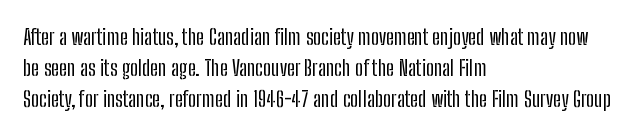
No italicization has been applied; the sample stays upright. The text block is weighted toward the left margin, trailing off unevenly rightward. Each row of text sits above clean, open space. Leading matches the norm, producing a regular column. Nobody touched the tracking dial on this one.
